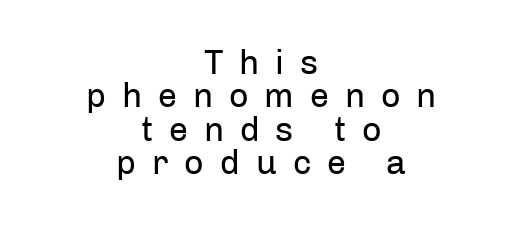
The image shows 34 px regular-weight sans-serif type, upright; set centered, tight line spacing (0.98x), unusually wide letter spacing (+0.47 em), not underlined; low stroke contrast and a medium x-height.
